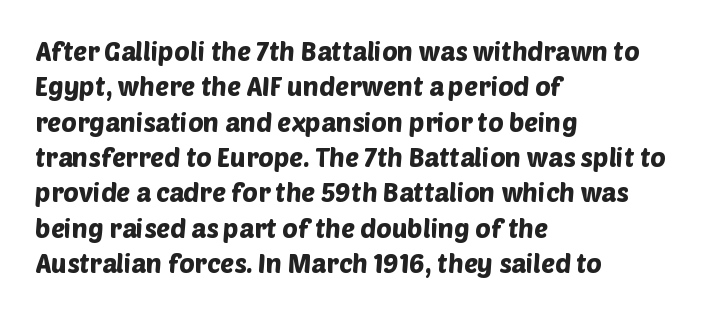
A clean baseline with only descenders dipping below it. These lines are set flush left with a ragged right edge. The rendering uses a moderate line-height, typical for paragraphs. The line texture is even and compact thanks to regular tracking.
